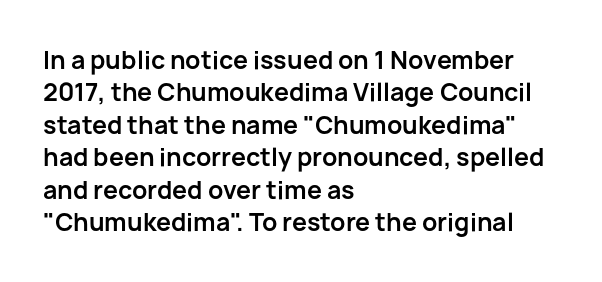
{"italic": "no", "bold": "yes", "underline": "no", "align": "left", "line_spacing": "normal", "line_spacing_ratio": 1.35, "letter_spacing": "normal", "letter_spacing_em": 0.0, "glyph_px": 24}
